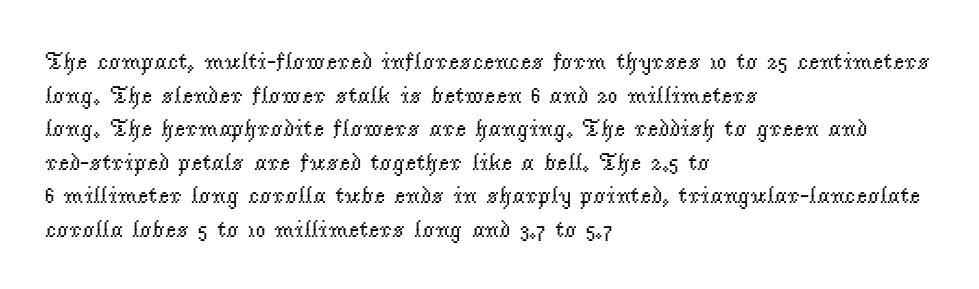
{"italic": "no", "bold": "no", "underline": "no", "align": "left", "line_spacing": "normal", "line_spacing_ratio": 1.4, "letter_spacing": "normal", "letter_spacing_em": 0.0, "glyph_px": 24}
